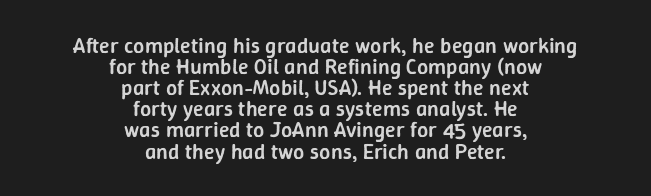
The lines in this sample share a center point and differ in where they start and stop. A typesetter would mark this as roman, not italic. Each new line begins almost immediately beneath the previous one. The tracking reads as untouched default to a designer's eye. Bare-footed words on every line. Typesetter's note: demi weight, one step under bold.
